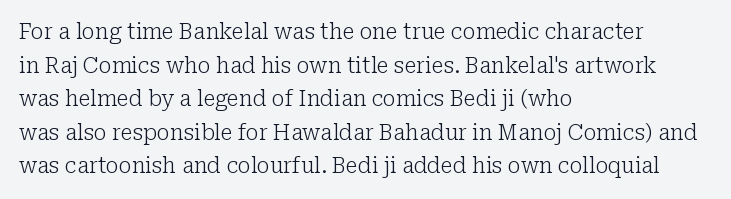
Q: Is the text bold? A: No.
Q: Is the text italic (slanted)? A: No, it is upright.
Q: Is the text underlined? A: No.
Q: How is the paragraph aligned? A: Left-aligned.
Q: Is the spacing between letters normal or unusually wide? A: Normal.
Q: Is the spacing between lines tight, normal or loose? A: Normal.
